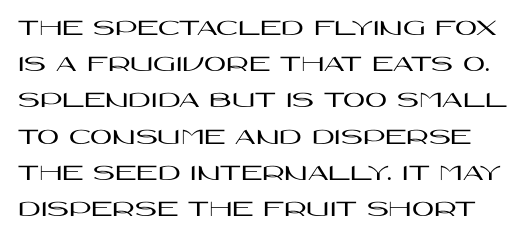
The image shows 24 px text type, upright; set normal line spacing (1.51x), normal letter spacing, not underlined.
